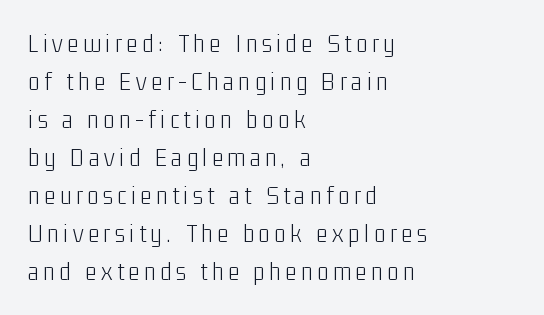
{"italic": "no", "bold": "no", "underline": "no", "align": "left", "line_spacing": "normal", "line_spacing_ratio": 1.41, "glyph_px": 27}
